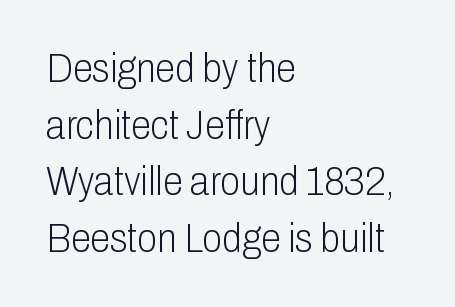
The foot of each line stays bare and open. The setting favours the left margin, as ordinary paragraphs usually do. Think of a printed novel: that variable character pitch is what you see here. This is roman type, the default non-slanted kind.
